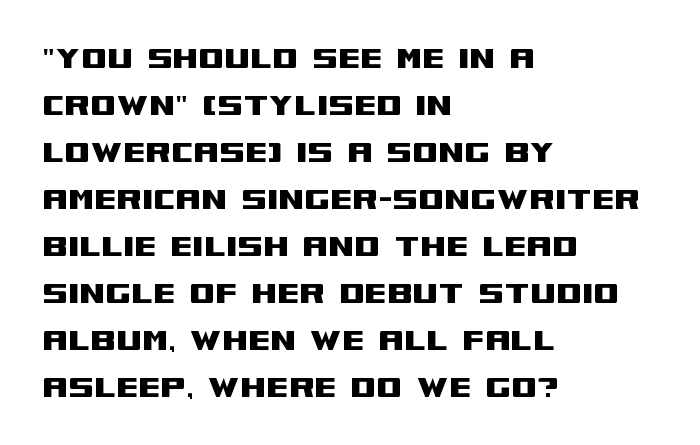
The image shows 37 px wide sans-serif type, upright; set left-aligned, normal line spacing (1.27x), normal letter spacing, not underlined; medium stroke contrast and a large x-height.
